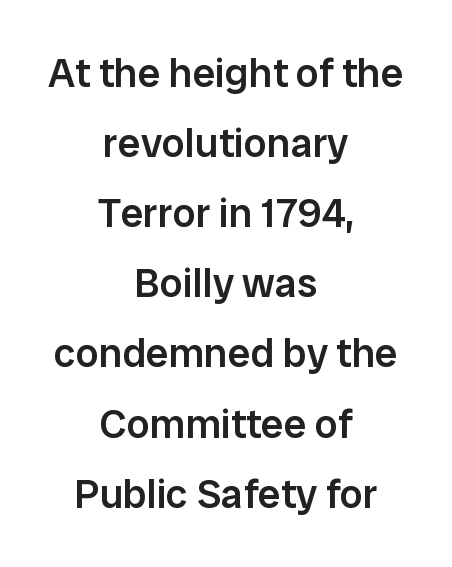
{"serif": "no", "italic": "no", "bold": "semi", "weight": "semibold", "width": "normal", "stroke_contrast": "low", "x_height": "medium", "monospaced": "no", "underline": "no", "align": "center", "line_spacing_ratio": 1.71, "letter_spacing": "normal", "letter_spacing_em": 0.0, "glyph_px": 41}
